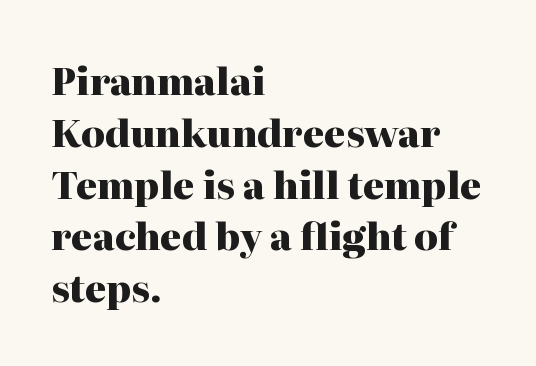
{"serif": "yes", "italic": "no", "bold": "yes", "weight": "heavy", "width": "normal", "stroke_contrast": "high", "x_height": "medium", "monospaced": "no", "underline": "no", "align": "left", "line_spacing": "normal", "line_spacing_ratio": 1.4, "letter_spacing": "normal", "letter_spacing_em": 0.0, "glyph_px": 37}
